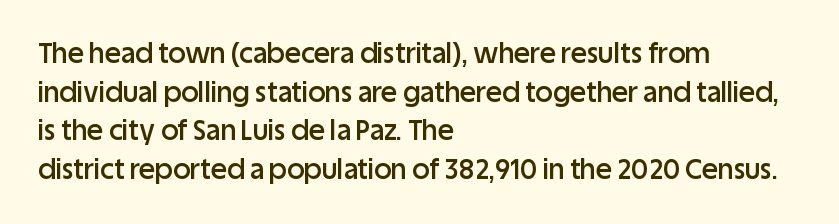
The rendering anchors every line to the left-hand side. The letters stand straight up with perfectly vertical stems. Baseline-to-baseline distance is the conventional proportion of letter height. The glyphs have the mass of a demibold cut, below bold.
